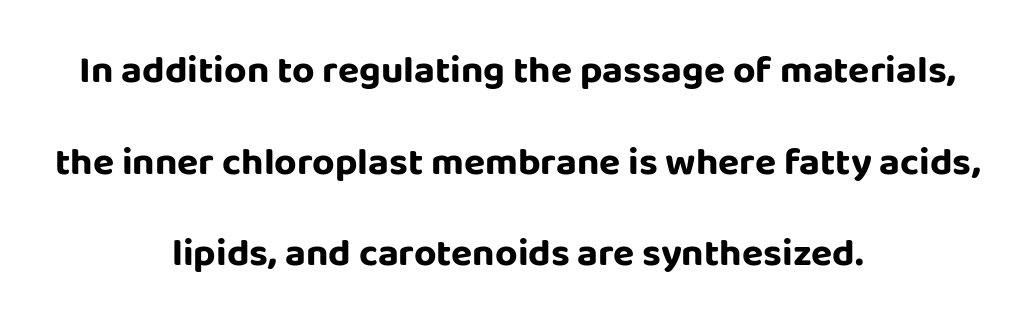
{"serif": "no", "italic": "no", "bold": "yes", "weight": "bold", "width": "normal", "stroke_contrast": "low", "x_height": "large", "monospaced": "no", "underline": "no", "align": "center", "line_spacing": "loose", "line_spacing_ratio": 2.35, "letter_spacing": "normal", "letter_spacing_em": 0.0, "glyph_px": 39}
